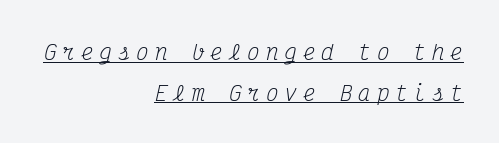
{"italic": "yes", "lean": "right", "slant_degrees": 12, "bold": "no", "underline": "yes", "align": "right", "line_spacing": "loose", "line_spacing_ratio": 1.93, "letter_spacing": "wide", "letter_spacing_em": 0.28, "glyph_px": 21}
